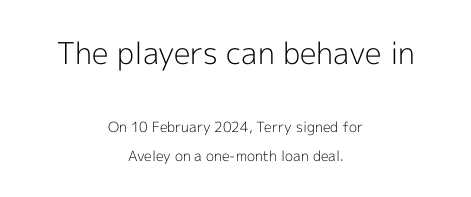
The image shows 30 px light sans-serif type, upright; set centered, loose line spacing (2.04x), normal letter spacing, not underlined; the first (top) block is 2.14x larger; a medium x-height.
